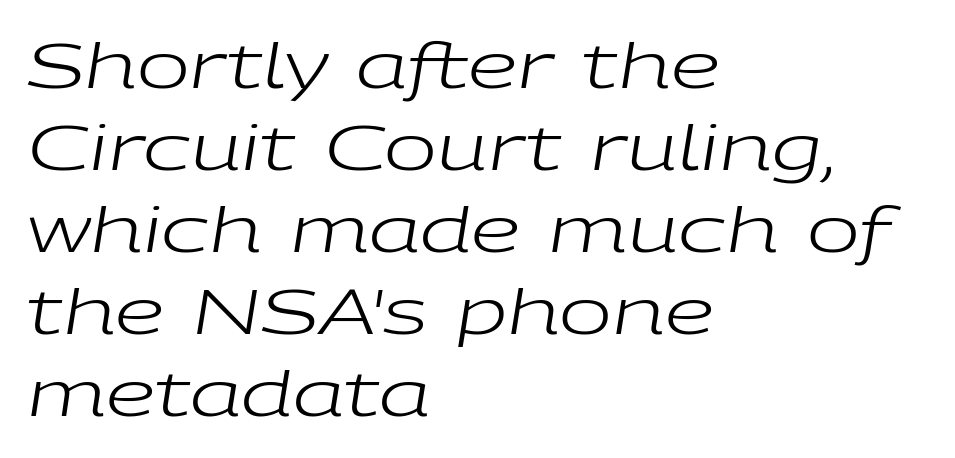
The image shows 63 px regular-weight, wide type, italic (leaning right); set left-aligned, normal line spacing (1.3x), normal letter spacing, not underlined; low stroke contrast and a medium x-height.
